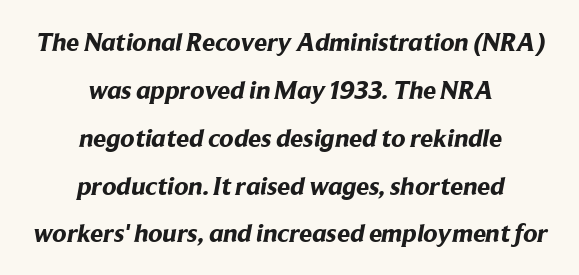
Q: Is the text bold? A: Yes.
Q: Is the text underlined? A: No.
Q: How is the paragraph aligned? A: Centered.
Q: Is the spacing between letters normal or unusually wide? A: Normal.
